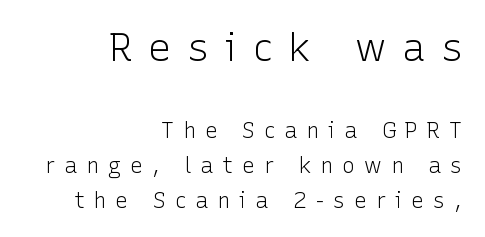
The upper block of text is set noticeably larger than the block beneath it. The typography opts for an upright posture over an oblique one. Each word looks stretched out because of the extra space between its letters. The characters are drawn with everyday or finer stroke widths. The space directly below the letters is spotless. Interline gaps are of average width in this sample.
